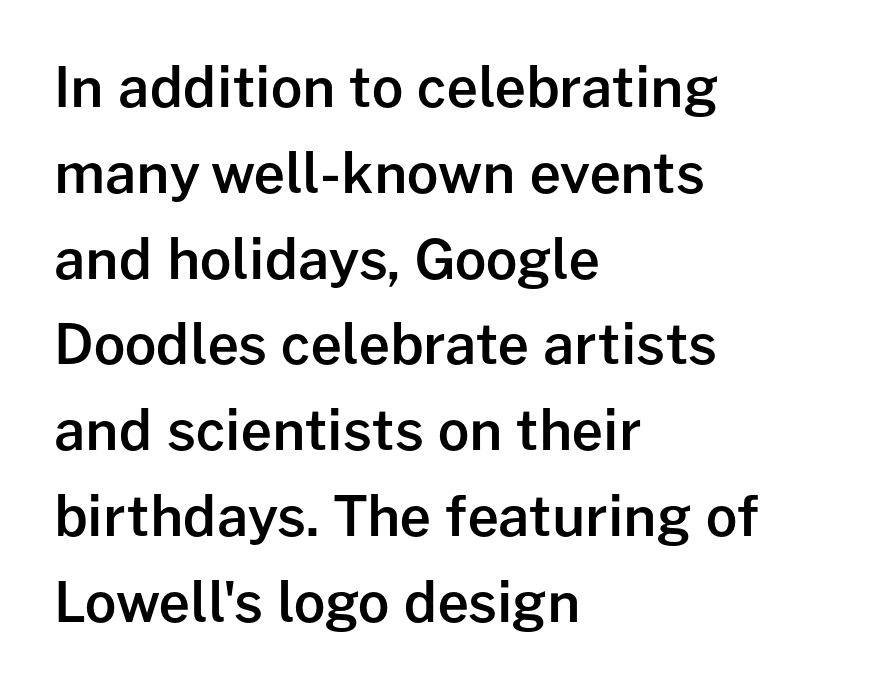
The rows are spaced the way most documents space them. You could not count columns in this text — the font is proportionally spaced. The characters display no serif detailing; their extremities are plain. The rag falls on the right side of this text block. Rendered with straight, roman letterforms.
